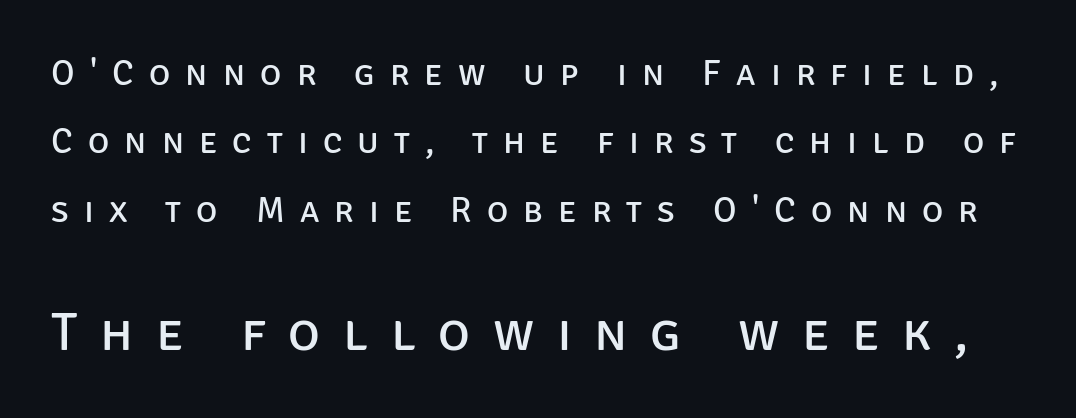
{"serif": "no", "italic": "no", "bold": "no", "weight": "regular", "width": "normal", "stroke_contrast": "low", "x_height": "large", "monospaced": "no", "underline": "no", "line_spacing": "loose", "line_spacing_ratio": 1.9, "letter_spacing": "wide", "letter_spacing_em": 0.42, "larger_block": "second", "size_ratio": 1.5, "glyph_px": 54}
